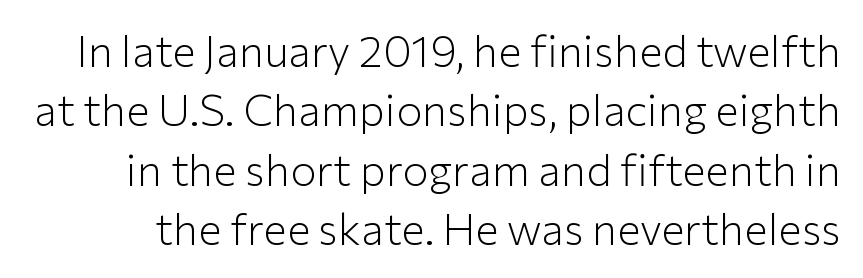
This sample uses plain, unmodified letter spacing. Is this a fixed-width face? No — the glyphs have proportional, varying widths. The strip under each line holds only bare page. Reading down the column, the eye jumps a familiar distance to each next line. Letterform terminals end flat and unadorned throughout the passage.
